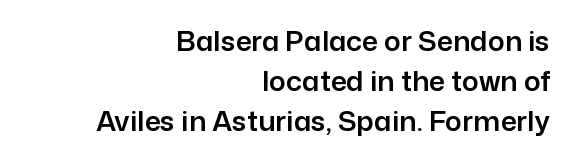
Q: Is the text italic (slanted)? A: No, it is upright.
Q: Is the typeface a serif or a sans-serif typeface? A: Sans-serif.
Q: Is the text underlined? A: No.
Q: How is the paragraph aligned? A: Right-aligned.
Q: Is the spacing between letters normal or unusually wide? A: Normal.
Q: Is the spacing between lines tight, normal or loose? A: Normal.
Q: Width (condensed, normal, or wide)? A: Normal.
Q: Stroke contrast? A: Low.
Q: x-height? A: Medium.
Q: Monospaced? A: No.
